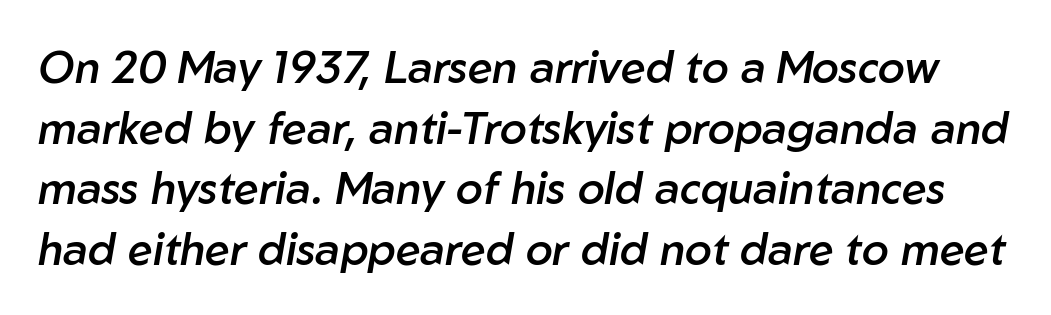
Q: Is the text bold? A: Semi-bold.
Q: Is the text italic (slanted)? A: Yes, it leans right by about 10 degrees.
Q: Is the text underlined? A: No.
Q: Is the spacing between letters normal or unusually wide? A: Normal.
Q: Is the spacing between lines tight, normal or loose? A: Normal.
Q: Width (condensed, normal, or wide)? A: Normal.
Q: Stroke contrast? A: Low.
Q: x-height? A: Medium.
Q: Monospaced? A: No.
